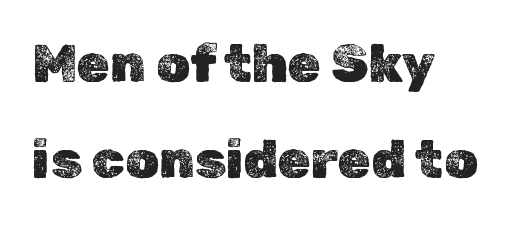
{"italic": "no", "width": "normal", "x_height": "medium", "monospaced": "no", "underline": "no", "line_spacing_ratio": 1.82, "letter_spacing": "normal", "letter_spacing_em": 0.0, "glyph_px": 53}
